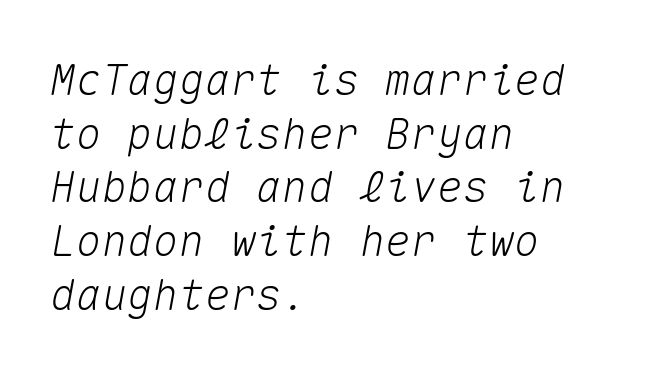
Q: Is the text italic (slanted)? A: Yes, it leans right by about 10 degrees.
Q: Is the text underlined? A: No.
Q: How is the paragraph aligned? A: Left-aligned.
Q: Is the spacing between letters normal or unusually wide? A: Normal.
Q: Is the spacing between lines tight, normal or loose? A: Normal.
Q: Width (condensed, normal, or wide)? A: Normal.
Q: Stroke contrast? A: Medium.
Q: x-height? A: Medium.
Q: Monospaced? A: Yes.
